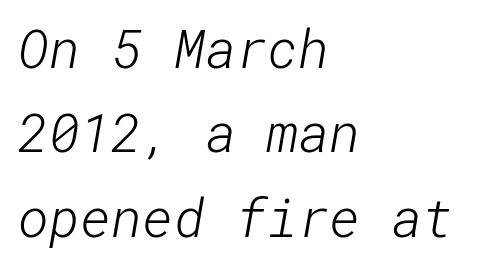
{"serif": "no", "bold": "no", "weight": "light", "width": "normal", "stroke_contrast": "low", "x_height": "medium", "underline": "no", "align": "left", "line_spacing": "normal", "line_spacing_ratio": 1.59, "letter_spacing": "normal", "letter_spacing_em": 0.0, "glyph_px": 53}
